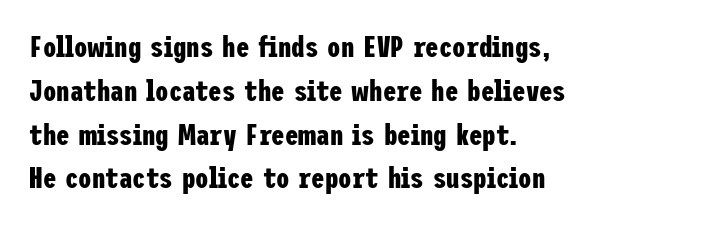
Beneath every word, the page is bare. Honestly, the row spacing looks completely unremarkable. Letterform terminals end flat and unadorned throughout the passage. These lines carry a lot of weight — the face is fully bold. Horizontal alignment here is leftward, the default for most running prose. The passage shown has conventional tracking throughout.
